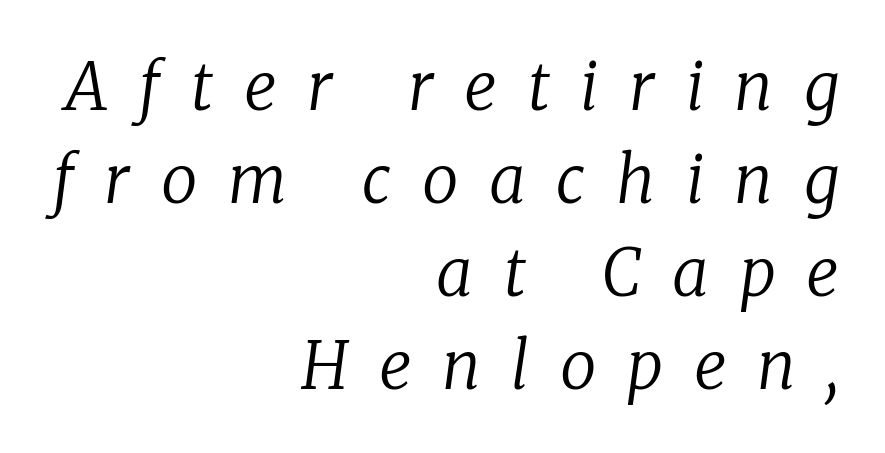
The font is comparable to plain body text, perhaps lighter. How are the letters spaced? Widely, with obvious added tracking. The text block is weighted toward the right margin, trailing off unevenly leftward. You could not count columns in this text — the font is proportionally spaced. Descenders are the only things crossing below the line.
